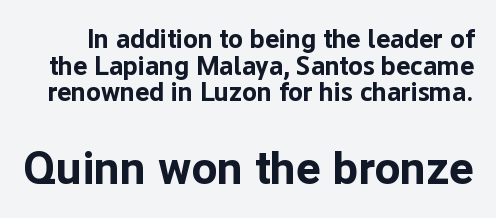
Top chunk: small. Bottom chunk: large. The type is set solid horizontally, with unmodified tracking. Do the characters align in a grid? No, the font is proportional. Leading: reduced.
